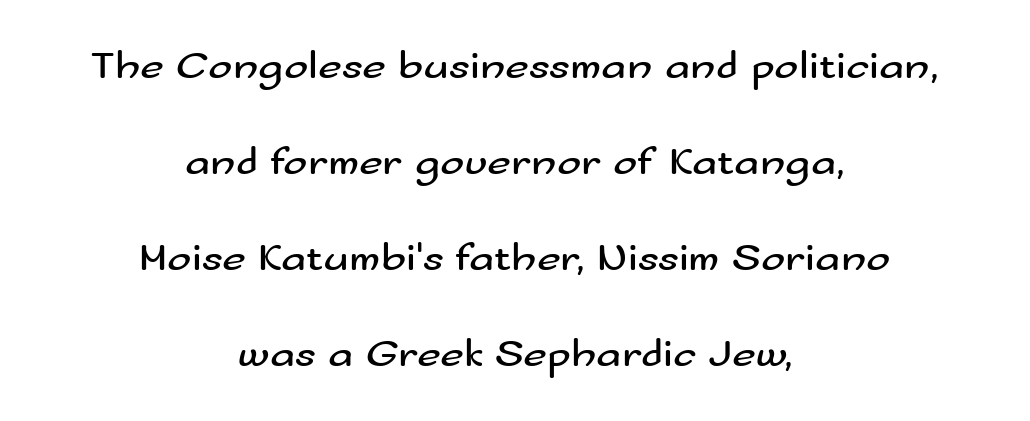
Q: Is the text bold? A: No.
Q: Is the text italic (slanted)? A: No, it is upright.
Q: Is the typeface a serif or a sans-serif typeface? A: Sans-serif.
Q: Is the text underlined? A: No.
Q: How is the paragraph aligned? A: Centered.
Q: Is the spacing between letters normal or unusually wide? A: Normal.
Q: Is the spacing between lines tight, normal or loose? A: Loose.
Q: Width (condensed, normal, or wide)? A: Wide.
Q: Stroke contrast? A: Medium.
Q: x-height? A: Small.
Q: Monospaced? A: No.
